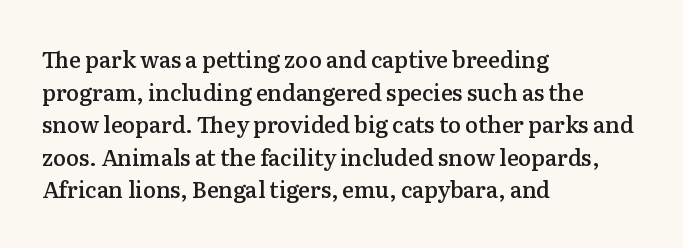
{"italic": "no", "bold": "semi", "underline": "no", "align": "left", "line_spacing": "normal", "line_spacing_ratio": 1.48, "letter_spacing": "normal", "letter_spacing_em": 0.0, "glyph_px": 22}
